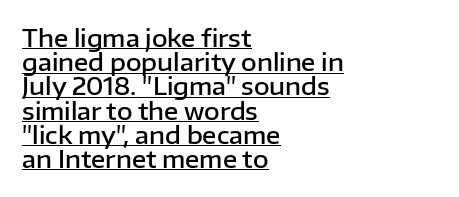
The image shows 24 px text type, upright; set left-aligned, tight line spacing (1.01x), normal letter spacing, underlined.
